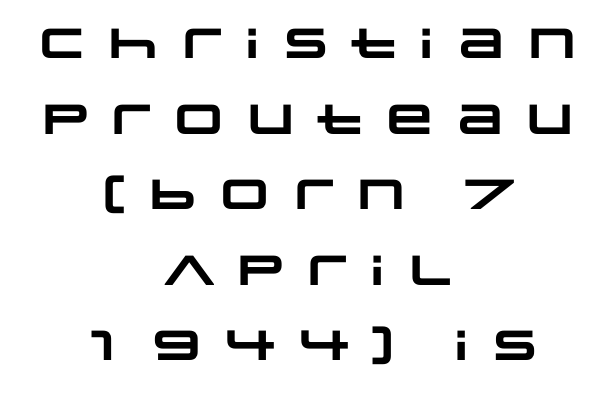
Q: Is the text bold? A: Yes.
Q: Is the typeface a serif or a sans-serif typeface? A: Sans-serif.
Q: Is the text underlined? A: No.
Q: How is the paragraph aligned? A: Centered.
Q: Is the spacing between letters normal or unusually wide? A: Unusually wide.
Q: Width (condensed, normal, or wide)? A: Wide.
Q: Stroke contrast? A: Low.
Q: x-height? A: Large.
Q: Monospaced? A: No.
